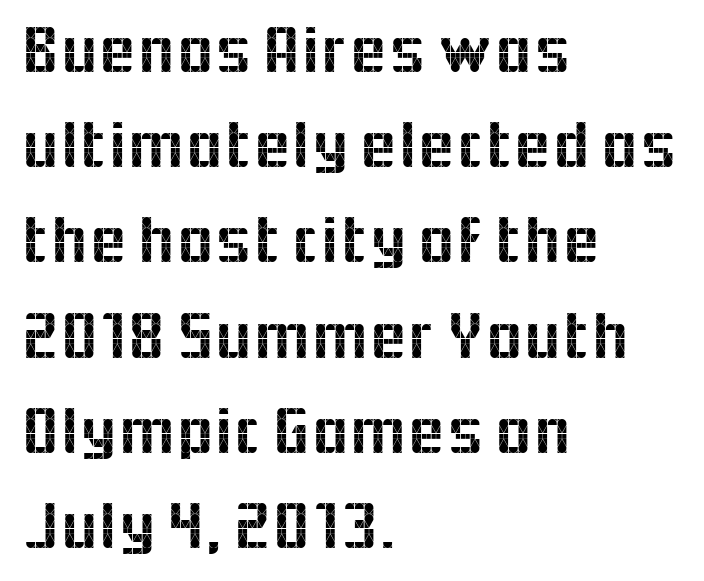
The image shows 68 px sans-serif type, upright; set left-aligned, normal line spacing (1.4x), normal letter spacing, not underlined; a medium x-height.
